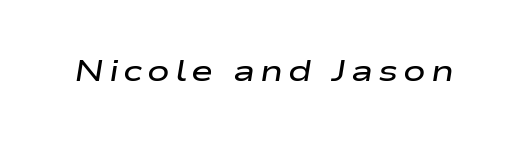
If you drew a line through each stem, it would be angled. The letters advance in unequal steps, a hallmark of proportional type. The passage shown is not underscored anywhere. The letters are semibold — heavier than regular but short of a full bold.
